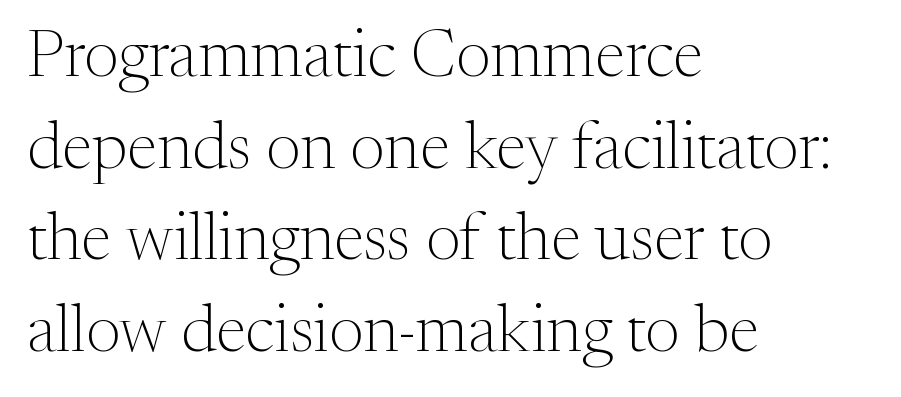
The image shows 66 px light serif type, upright; set left-aligned, normal line spacing (1.39x), normal letter spacing, not underlined; medium stroke contrast and a medium x-height.
